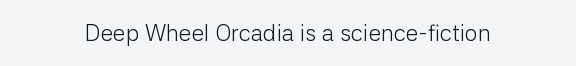
Q: Is the text bold? A: No.
Q: Is the text italic (slanted)? A: No, it is upright.
Q: Is the text underlined? A: No.
Q: Is the spacing between letters normal or unusually wide? A: Normal.
